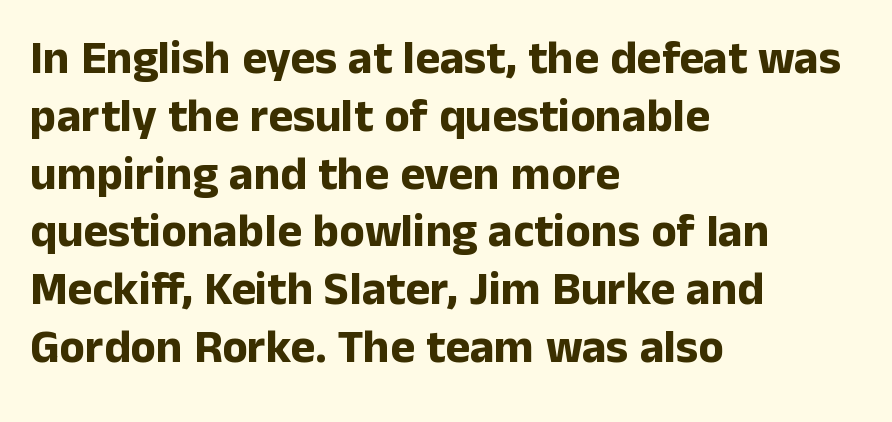
Rule under the text: the space is simply empty. This rendering uses left alignment, leaving the right contour irregular. The letters stand straight up with perfectly vertical stems. Looks like regular typesetting: each glyph gets only the width it needs.
